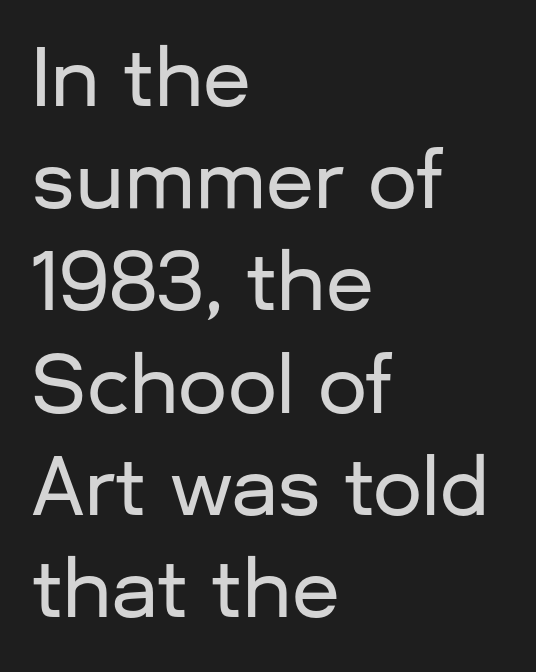
Q: Is the text italic (slanted)? A: No, it is upright.
Q: Is the typeface a serif or a sans-serif typeface? A: Sans-serif.
Q: Is the text underlined? A: No.
Q: How is the paragraph aligned? A: Left-aligned.
Q: Is the spacing between letters normal or unusually wide? A: Normal.
Q: Is the spacing between lines tight, normal or loose? A: Normal.
Q: Width (condensed, normal, or wide)? A: Normal.
Q: Stroke contrast? A: Low.
Q: x-height? A: Medium.
Q: Monospaced? A: No.
